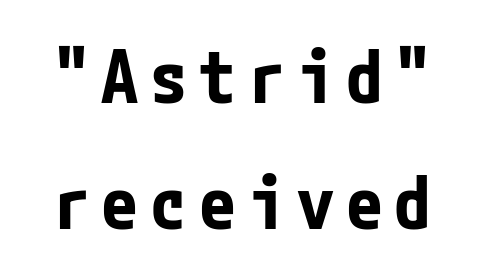
Letterform terminals end flat and unadorned throughout the passage. The zone under the glyphs is completely vacant. The passage shown is emphatically bold. The leading is moderate, giving the passage an even texture.
